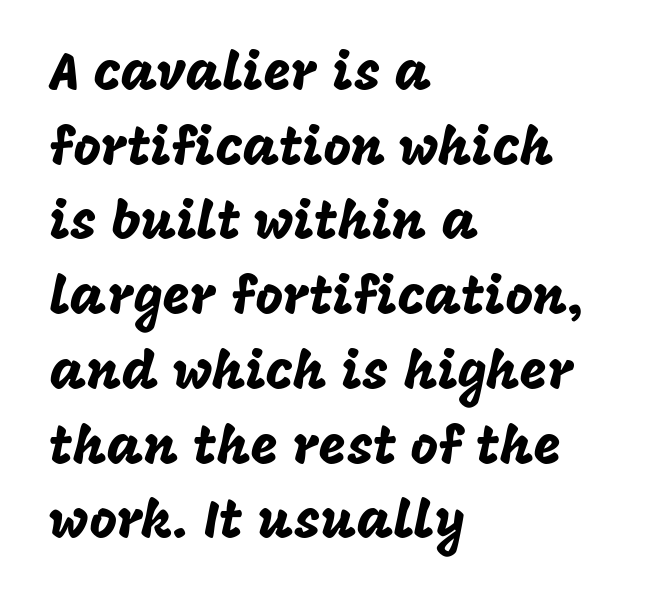
Q: Is the text italic (slanted)? A: Yes.
Q: Is the typeface a serif or a sans-serif typeface? A: Sans-serif.
Q: Is the text underlined? A: No.
Q: How is the paragraph aligned? A: Left-aligned.
Q: Is the spacing between letters normal or unusually wide? A: Normal.
Q: Is the spacing between lines tight, normal or loose? A: Normal.
Q: Width (condensed, normal, or wide)? A: Normal.
Q: Stroke contrast? A: Low.
Q: x-height? A: Large.
Q: Monospaced? A: No.
